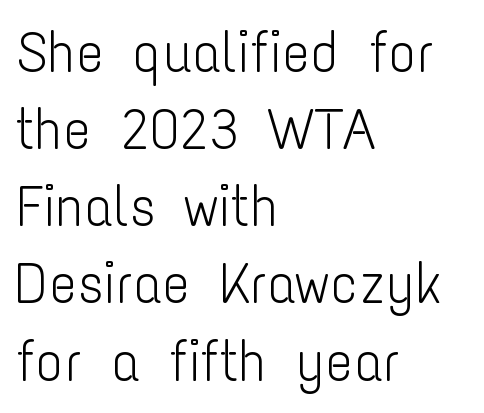
{"serif": "no", "italic": "no", "bold": "no", "weight": "light", "width": "condensed", "stroke_contrast": "low", "x_height": "medium", "monospaced": "no", "underline": "no", "align": "left", "line_spacing": "normal", "line_spacing_ratio": 1.33, "letter_spacing": "normal", "letter_spacing_em": 0.0, "glyph_px": 58}
